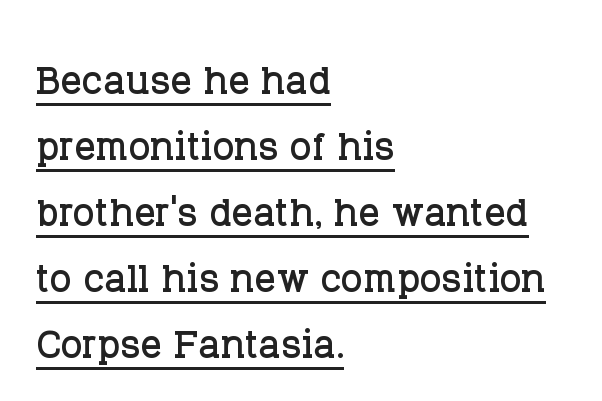
The image shows 52 px serif type, upright; set left-aligned, normal line spacing (1.27x), normal letter spacing, underlined; low stroke contrast and a large x-height.
